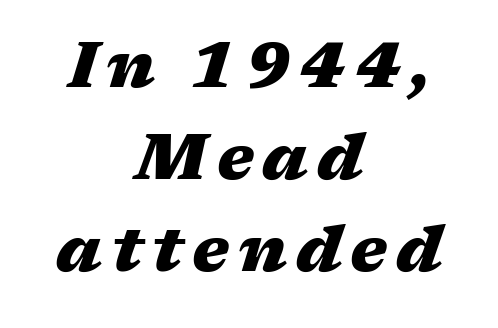
Q: Is the text bold? A: Yes.
Q: Is the text italic (slanted)? A: Yes, it leans right by about 17 degrees.
Q: Is the text underlined? A: No.
Q: How is the paragraph aligned? A: Centered.
Q: Is the spacing between lines tight, normal or loose? A: Normal.
Q: Width (condensed, normal, or wide)? A: Wide.
Q: Stroke contrast? A: Medium.
Q: x-height? A: Medium.
Q: Monospaced? A: No.
